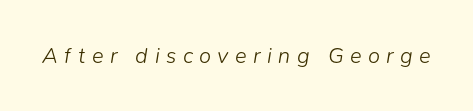
{"italic": "yes", "lean": "right", "slant_degrees": 9, "bold": "no", "underline": "no", "letter_spacing": "wide", "letter_spacing_em": 0.29, "glyph_px": 22}
